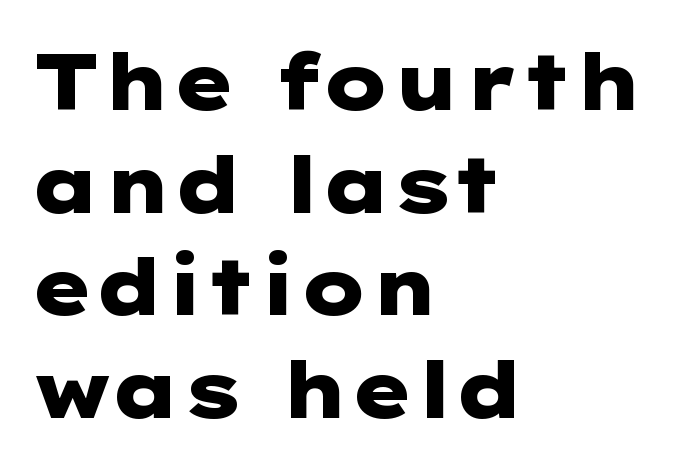
Q: Is the text bold? A: Yes.
Q: Is the text italic (slanted)? A: No, it is upright.
Q: Is the typeface a serif or a sans-serif typeface? A: Sans-serif.
Q: Is the text underlined? A: No.
Q: How is the paragraph aligned? A: Left-aligned.
Q: Is the spacing between letters normal or unusually wide? A: Normal.
Q: Is the spacing between lines tight, normal or loose? A: Normal.
Q: Width (condensed, normal, or wide)? A: Wide.
Q: Stroke contrast? A: Low.
Q: x-height? A: Medium.
